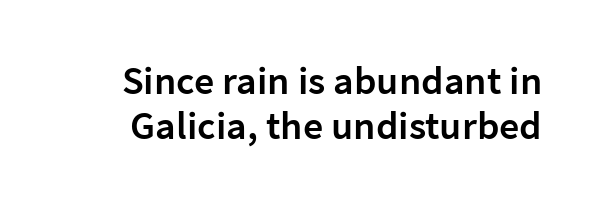
{"serif": "no", "italic": "no", "bold": "semi", "weight": "semibold", "width": "normal", "stroke_contrast": "low", "x_height": "medium", "monospaced": "no", "underline": "no", "line_spacing": "tight", "line_spacing_ratio": 1.13, "letter_spacing": "normal", "letter_spacing_em": 0.0, "glyph_px": 40}
